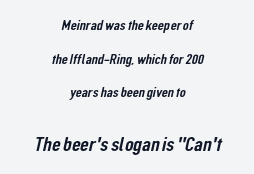
Each line is balanced around a shared central axis. Unmarked baselines from the first word to the last. The rendering uses a large line-height, opening up the rows. Compared with typical body copy, the letter spacing here is the same.
